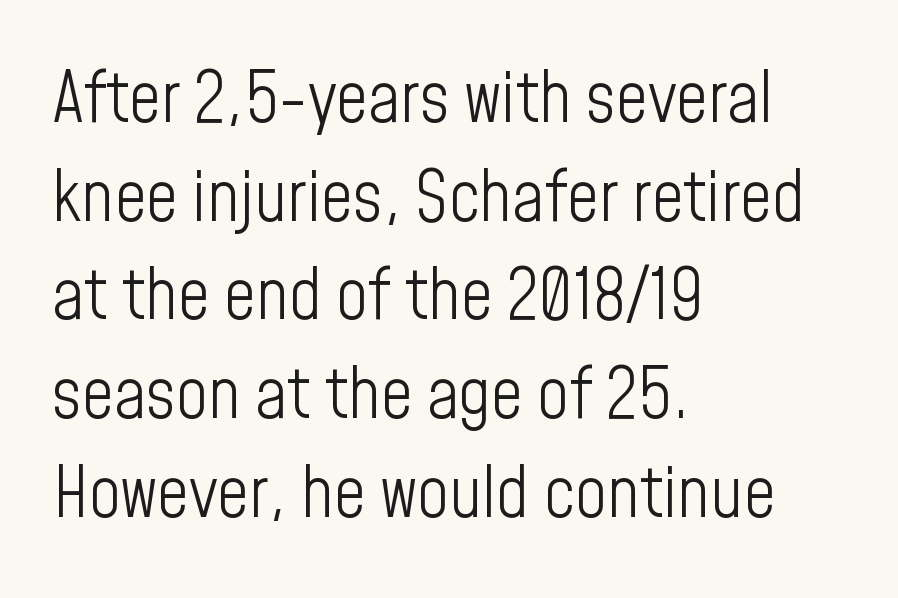
Q: Is the text bold? A: No.
Q: Is the text italic (slanted)? A: No, it is upright.
Q: Is the typeface a serif or a sans-serif typeface? A: Sans-serif.
Q: Is the text underlined? A: No.
Q: How is the paragraph aligned? A: Left-aligned.
Q: Is the spacing between letters normal or unusually wide? A: Normal.
Q: Is the spacing between lines tight, normal or loose? A: Normal.
Q: Width (condensed, normal, or wide)? A: Condensed.
Q: Stroke contrast? A: Low.
Q: x-height? A: Medium.
Q: Monospaced? A: No.
